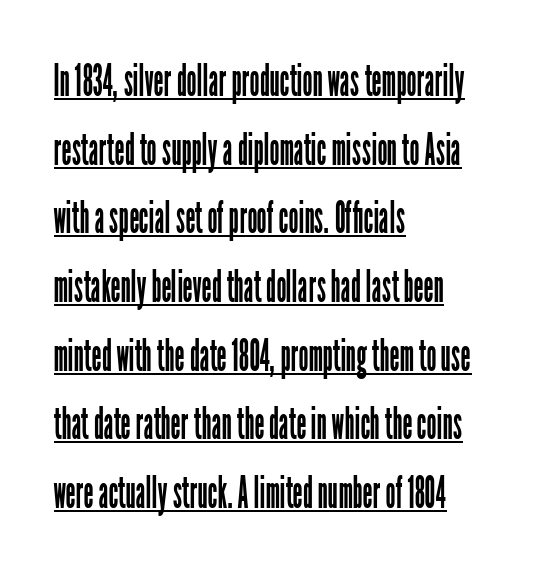
{"serif": "no", "italic": "no", "bold": "no", "weight": "regular", "width": "condensed", "stroke_contrast": "low", "x_height": "medium", "monospaced": "no", "underline": "yes", "align": "left", "line_spacing": "normal", "line_spacing_ratio": 1.56, "letter_spacing": "normal", "letter_spacing_em": 0.0, "glyph_px": 44}
